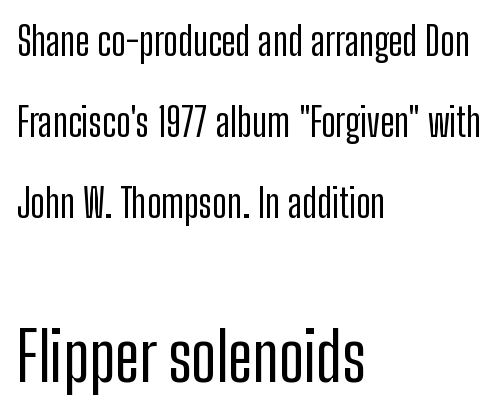
Q: Is the text italic (slanted)? A: No, it is upright.
Q: Is the typeface a serif or a sans-serif typeface? A: Sans-serif.
Q: Is the text underlined? A: No.
Q: How is the paragraph aligned? A: Left-aligned.
Q: Is the spacing between letters normal or unusually wide? A: Normal.
Q: Is the spacing between lines tight, normal or loose? A: Loose.
Q: Which block of text is set in a larger size, the first (top) or the second (bottom)? A: The second (bottom) one.
Q: Width (condensed, normal, or wide)? A: Condensed.
Q: Stroke contrast? A: Low.
Q: x-height? A: Medium.
Q: Monospaced? A: No.
